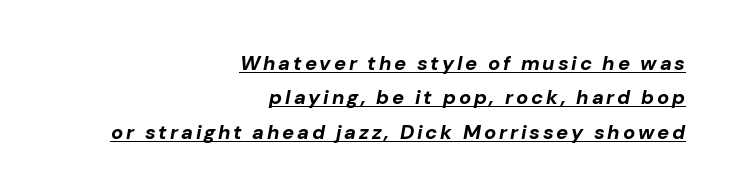
The image shows 20 px bold type, italic (leaning right); set right-aligned, line spacing 1.72x, underlined.
